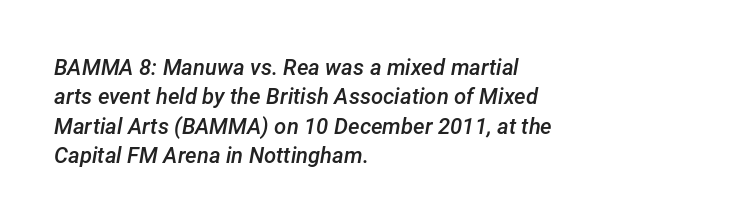
Spacing between characters is what you'd get straight out of the box. The passage shown is not underscored anywhere. The designer left line spacing at the default. Slant detected: the letters are inclined. A bit beefed up — I'd call it semibold rather than bold.
